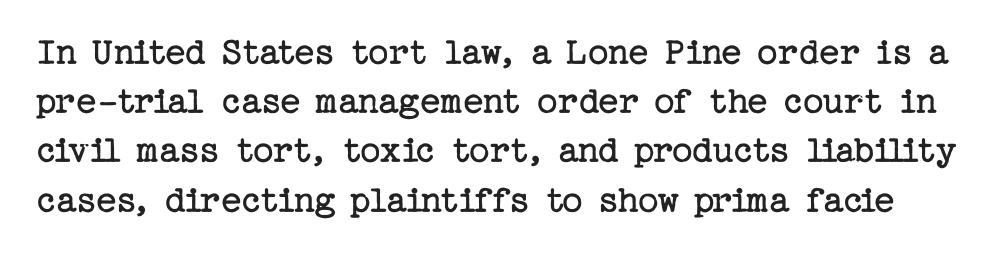
The image shows 40 px regular-weight serif type, upright; set line spacing 1.23x, normal letter spacing, not underlined; low stroke contrast and a medium x-height.
